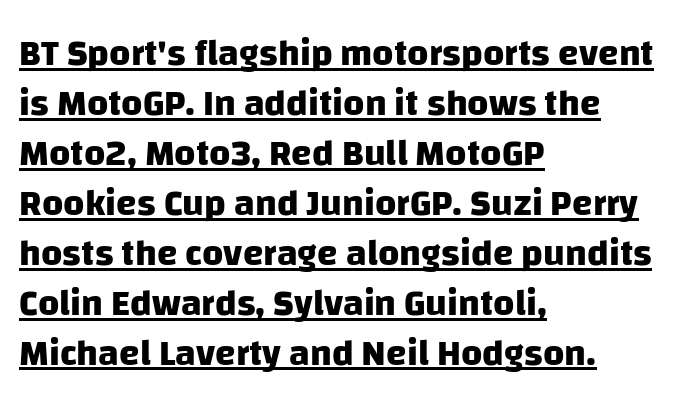
The text block is weighted toward the left margin, trailing off unevenly rightward. Does the leading feel generous? No, just average. This rendering features underlined lettering. Students, note that the glyphs here touch the page at normal intervals. The glyphs in this specimen are sans serif. Varying glyph widths throughout — classic text-font behaviour.
